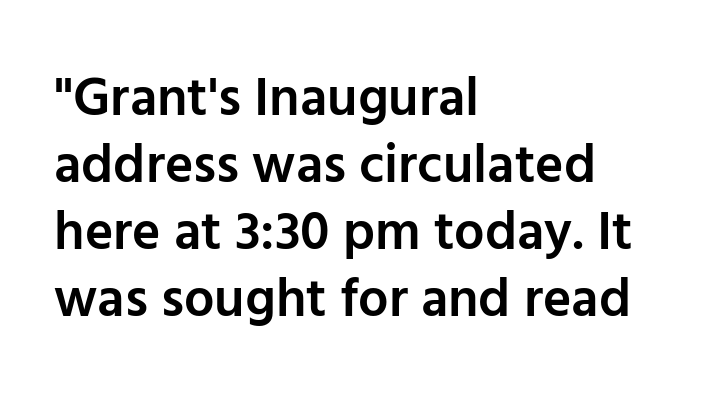
Q: Is the text bold? A: Semi-bold.
Q: Is the text italic (slanted)? A: No, it is upright.
Q: Is the typeface a serif or a sans-serif typeface? A: Sans-serif.
Q: Is the text underlined? A: No.
Q: How is the paragraph aligned? A: Left-aligned.
Q: Is the spacing between letters normal or unusually wide? A: Normal.
Q: Width (condensed, normal, or wide)? A: Normal.
Q: Stroke contrast? A: Low.
Q: x-height? A: Medium.
Q: Monospaced? A: No.
